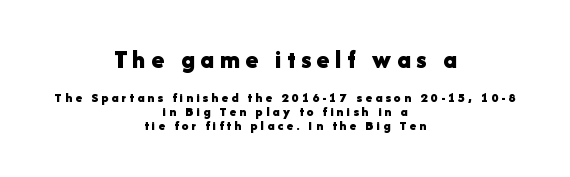
The letters stand upright; this is a roman face. Layout note: lines centered. The glyphs are unaccompanied by any horizontal stroke below them. A typesetter would call this heavily tracked-out type. Set as a true bold cut, around the 700 mark. Cramped leading.
